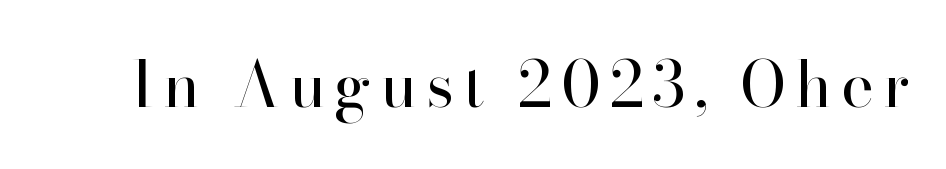
Q: Is the text bold? A: No.
Q: Is the text italic (slanted)? A: No, it is upright.
Q: Is the typeface a serif or a sans-serif typeface? A: Serif.
Q: Is the text underlined? A: No.
Q: Width (condensed, normal, or wide)? A: Normal.
Q: Stroke contrast? A: High.
Q: x-height? A: Small.
Q: Monospaced? A: No.
